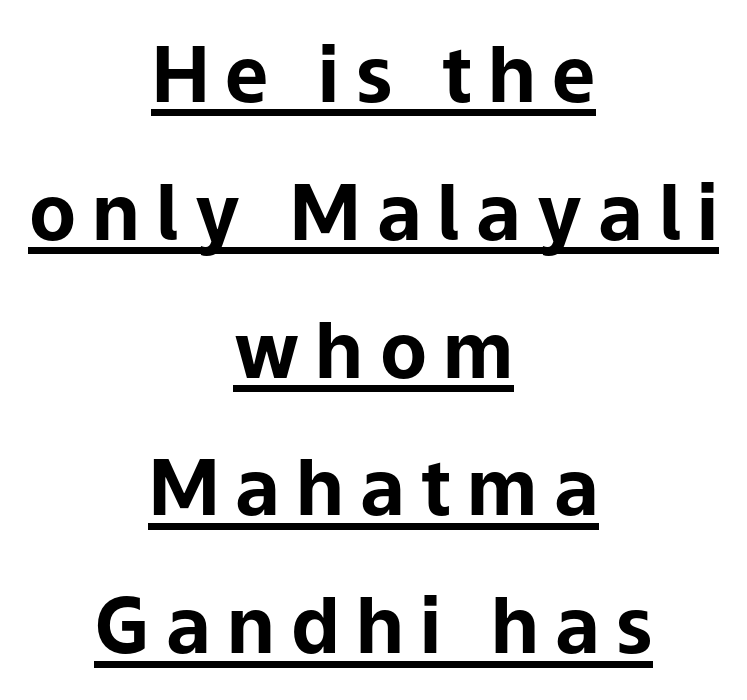
Q: Is the text bold? A: Yes.
Q: Is the text italic (slanted)? A: No, it is upright.
Q: Is the typeface a serif or a sans-serif typeface? A: Sans-serif.
Q: Is the text underlined? A: Yes.
Q: How is the paragraph aligned? A: Centered.
Q: Is the spacing between letters normal or unusually wide? A: Unusually wide.
Q: Width (condensed, normal, or wide)? A: Normal.
Q: Stroke contrast? A: Low.
Q: x-height? A: Medium.
Q: Monospaced? A: No.
